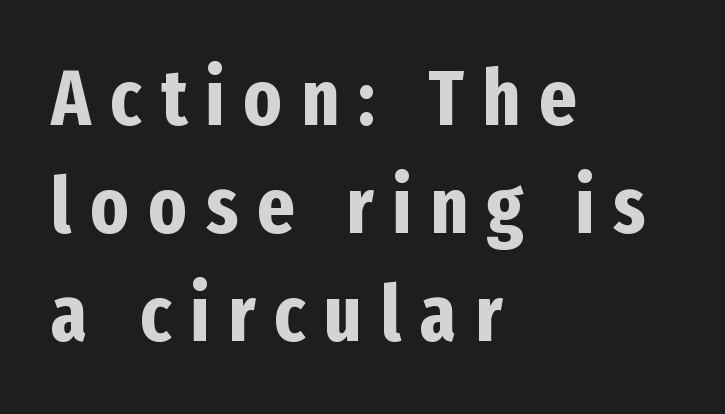
The letters are spread apart with noticeably loose tracking. Posture: upright roman. This rendering employs a face without finishing strokes, i.e., a sans-serif. The rendering anchors every line to the left-hand side. Only glyphs here, with clear space below each row.
